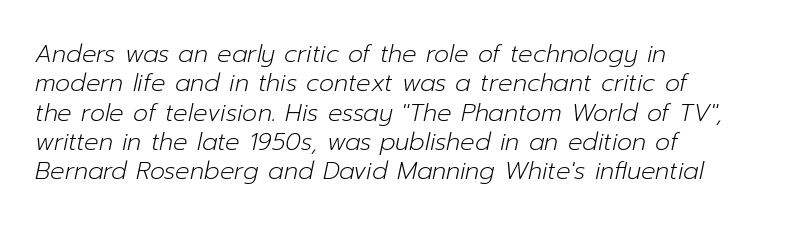
The letters sit at their default tracking, neither squeezed nor spread. The typesetter chose a ragged-right arrangement here. Does the lettering tilt? It does — this is italic. Any mark beneath the type? The region is blank.
